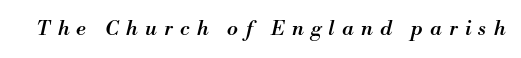
Tracking here is generous; glyphs stand well apart from one another. Underline: absent. These lines carry some extra weight — a demibold, not a full bold. Italic: yes, the glyphs are oblique.
